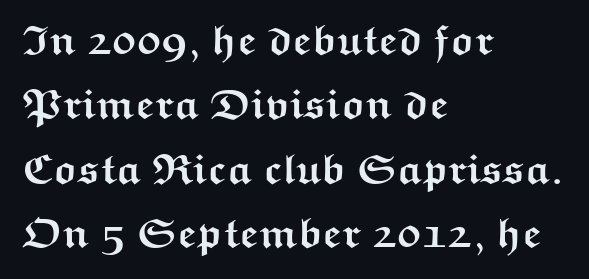
The image shows 42 px semibold, wide sans-serif type, upright; set left-aligned, normal line spacing (1.53x), normal letter spacing, not underlined; medium stroke contrast and a medium x-height.
